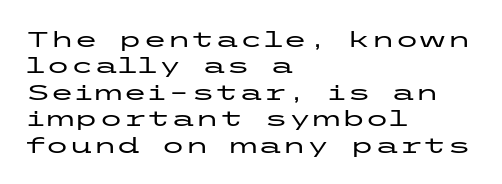
This rendering features lettering with no underline. Horizontal alignment here is leftward, the default for most running prose. These lines keep a tight, regular rhythm from letter to letter. A typesetter would mark this as roman, not italic.
